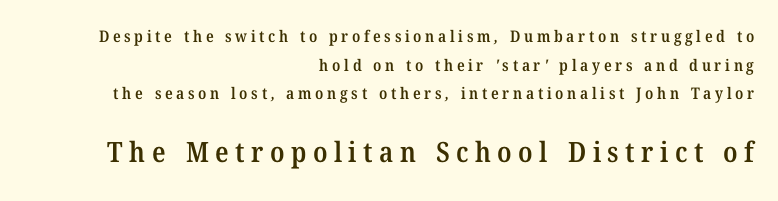
{"serif": "yes", "bold": "semi", "weight": "semibold", "width": "normal", "stroke_contrast": "medium", "x_height": "medium", "monospaced": "no", "underline": "no", "align": "right", "line_spacing_ratio": 1.79, "letter_spacing": "wide", "letter_spacing_em": 0.23, "larger_block": "second", "size_ratio": 1.75, "glyph_px": 28}
